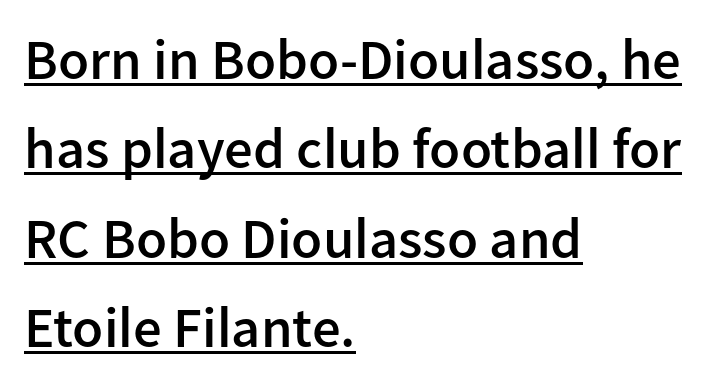
The face used here appears with an underline applied. There is no visible air inserted between adjacent glyphs. The passage is arranged the way most books set body copy — flush left. Does the leading feel generous? No, just average. Do the characters align in a grid? No, the font is proportional.
